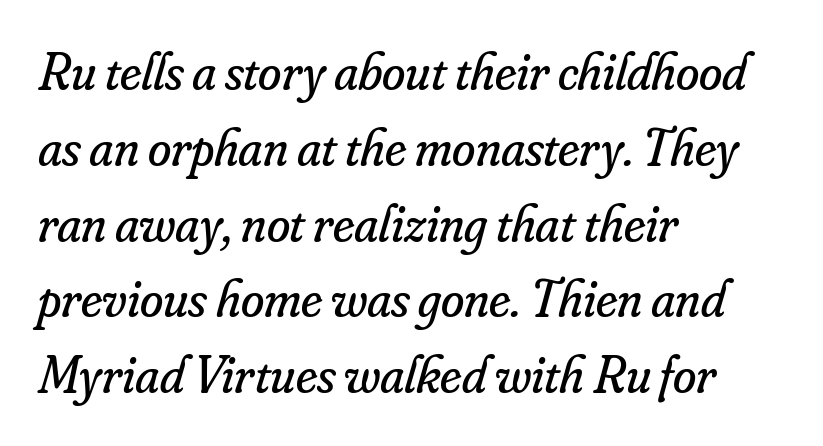
{"serif": "yes", "italic": "yes", "lean": "right", "slant_degrees": 16, "bold": "no", "weight": "regular", "width": "normal", "stroke_contrast": "low", "x_height": "small", "monospaced": "no", "underline": "no", "align": "left", "line_spacing": "normal", "line_spacing_ratio": 1.43, "letter_spacing": "normal", "letter_spacing_em": 0.0, "glyph_px": 53}
